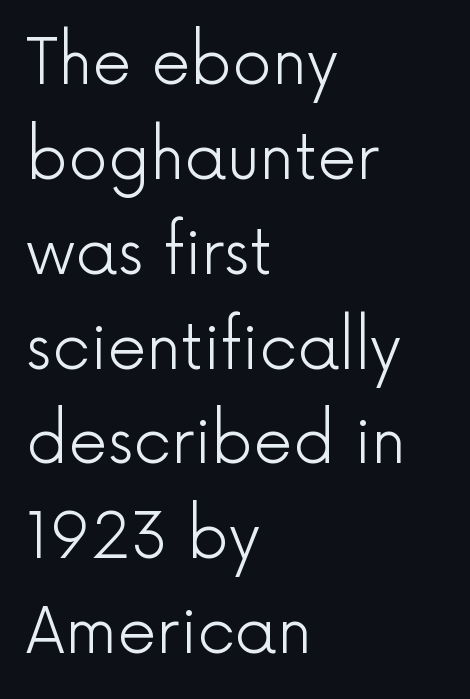
A typesetter would mark this as roman, not italic. Looks like regular typesetting: each glyph gets only the width it needs. Descenders hang freely into open space. Students, observe: this is what conventionally led text looks like.
